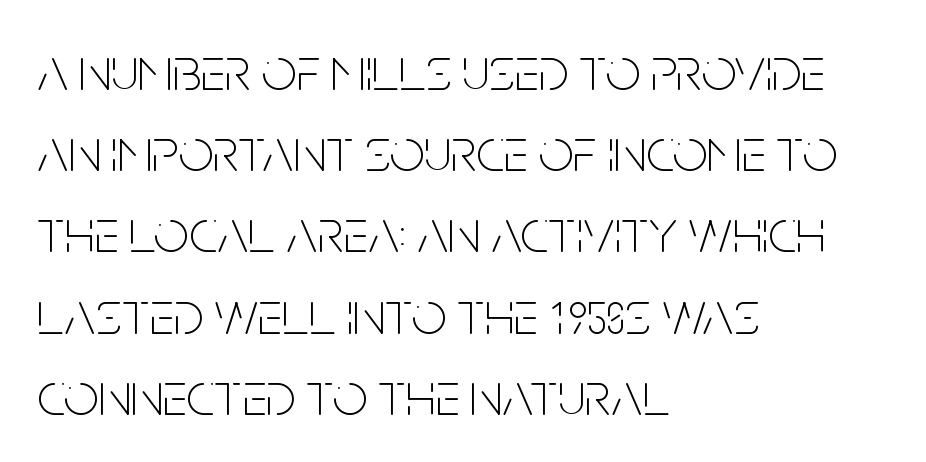
The image shows 62 px thin, condensed sans-serif type, upright; set left-aligned, normal line spacing (1.31x), normal letter spacing, not underlined; low stroke contrast and a large x-height.
